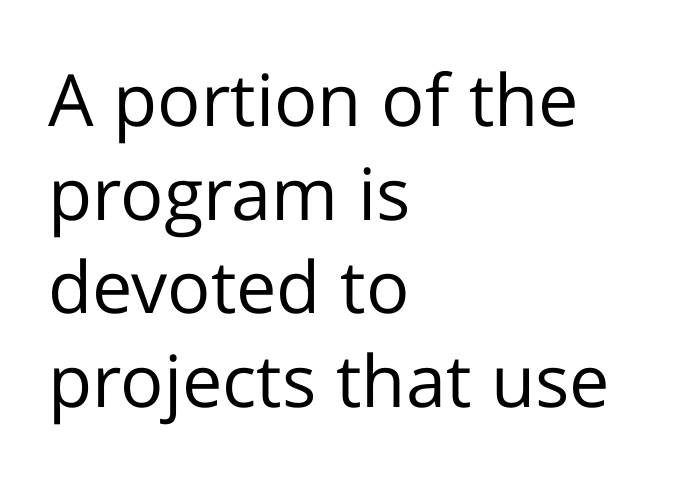
Q: Is the text bold? A: No.
Q: Is the text italic (slanted)? A: No, it is upright.
Q: Is the typeface a serif or a sans-serif typeface? A: Sans-serif.
Q: Is the text underlined? A: No.
Q: How is the paragraph aligned? A: Left-aligned.
Q: Is the spacing between letters normal or unusually wide? A: Normal.
Q: Is the spacing between lines tight, normal or loose? A: Normal.
Q: Width (condensed, normal, or wide)? A: Normal.
Q: Stroke contrast? A: Low.
Q: x-height? A: Medium.
Q: Monospaced? A: No.
